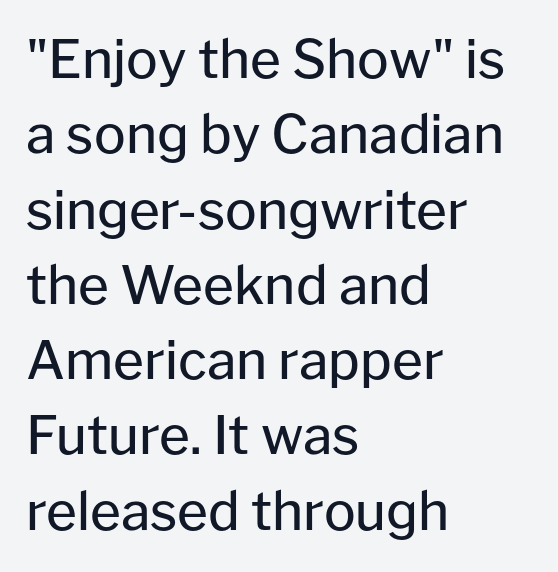
Is this a fixed-width face? No — the glyphs have proportional, varying widths. A typesetter would call this zero additional tracking. Nothing sits at the stroke ends, so this counts as sans-serif. The leading is moderate, giving the passage an even texture.
